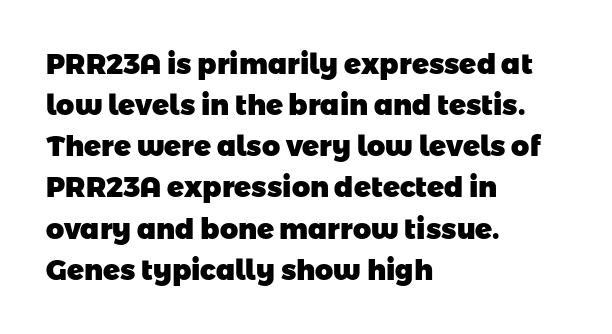
{"serif": "no", "bold": "yes", "weight": "heavy", "width": "normal", "stroke_contrast": "low", "x_height": "medium", "monospaced": "no", "underline": "no", "align": "left", "line_spacing": "normal", "line_spacing_ratio": 1.47, "letter_spacing": "normal", "letter_spacing_em": 0.0, "glyph_px": 28}
